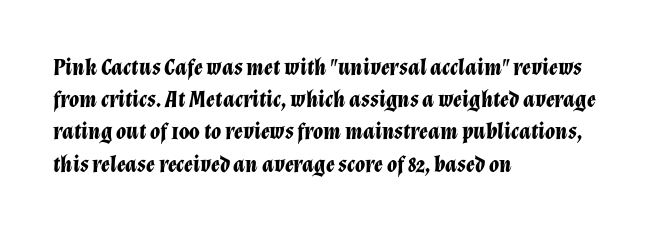
{"italic": "yes", "lean": "right", "slant_degrees": 12, "bold": "yes", "underline": "no", "align": "left", "line_spacing": "normal", "line_spacing_ratio": 1.4, "letter_spacing": "normal", "letter_spacing_em": 0.0, "glyph_px": 23}
